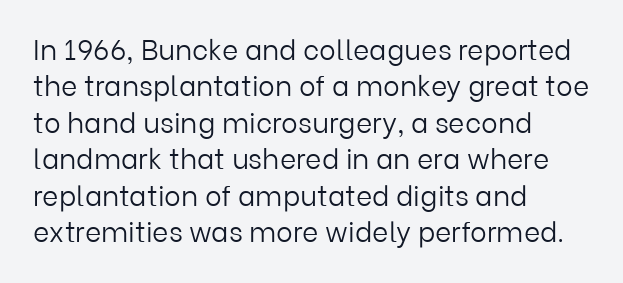
The image shows 28 px light sans-serif type, upright; set left-aligned, normal line spacing (1.3x), normal letter spacing, not underlined; low stroke contrast and a medium x-height.
